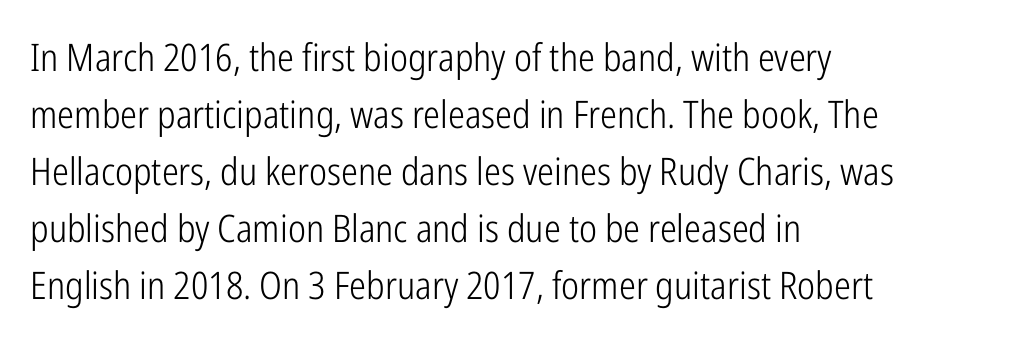
{"serif": "no", "italic": "no", "bold": "no", "weight": "light", "width": "condensed", "stroke_contrast": "low", "x_height": "medium", "monospaced": "no", "underline": "no", "align": "left", "line_spacing": "normal", "line_spacing_ratio": 1.5, "letter_spacing": "normal", "letter_spacing_em": 0.0, "glyph_px": 38}
